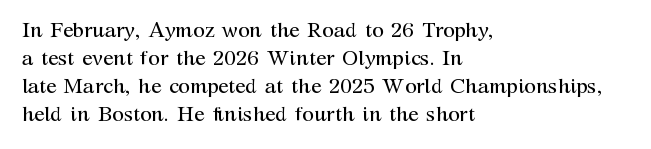
{"italic": "no", "bold": "no", "underline": "no", "align": "left", "line_spacing": "normal", "line_spacing_ratio": 1.34, "letter_spacing": "normal", "letter_spacing_em": 0.0, "glyph_px": 21}
